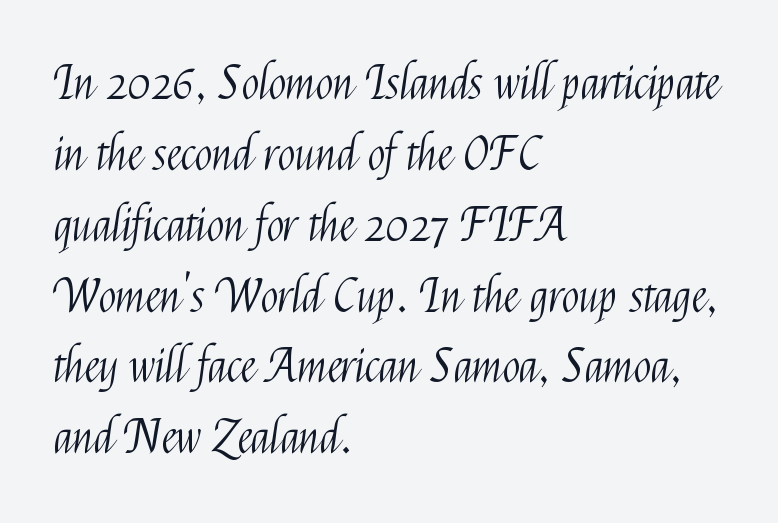
Q: Is the text bold? A: No.
Q: Is the text italic (slanted)? A: Yes.
Q: Is the typeface a serif or a sans-serif typeface? A: Sans-serif.
Q: Is the text underlined? A: No.
Q: How is the paragraph aligned? A: Left-aligned.
Q: Is the spacing between letters normal or unusually wide? A: Normal.
Q: Is the spacing between lines tight, normal or loose? A: Normal.
Q: Width (condensed, normal, or wide)? A: Condensed.
Q: Stroke contrast? A: Medium.
Q: x-height? A: Medium.
Q: Monospaced? A: No.
